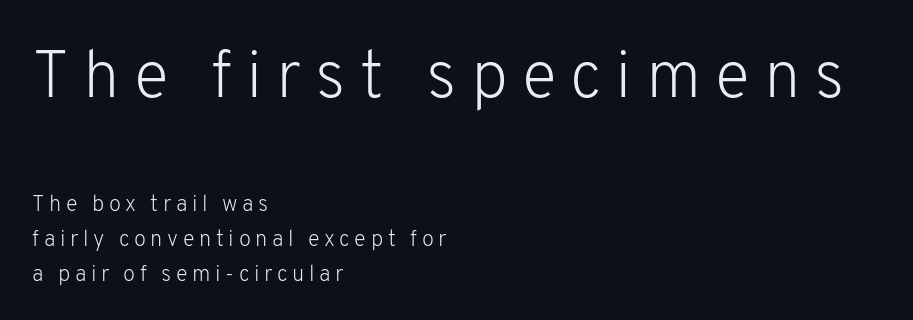
The image shows 66 px light sans-serif type, upright; set left-aligned, normal line spacing (1.58x), unusually wide letter spacing (+0.21 em), not underlined; the first (top) block is 3.0x larger; low stroke contrast and a medium x-height.
